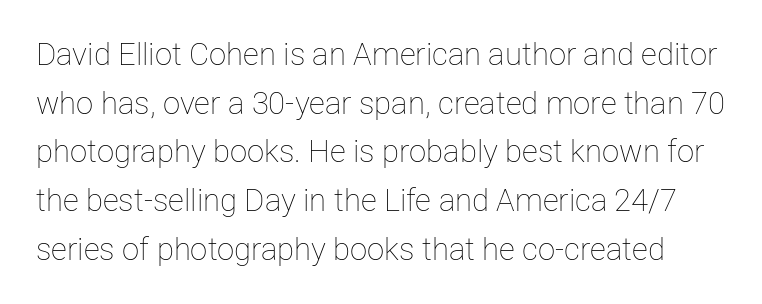
The image shows 31 px thin type, upright; set normal line spacing (1.57x), normal letter spacing, not underlined; low stroke contrast and a medium x-height.
